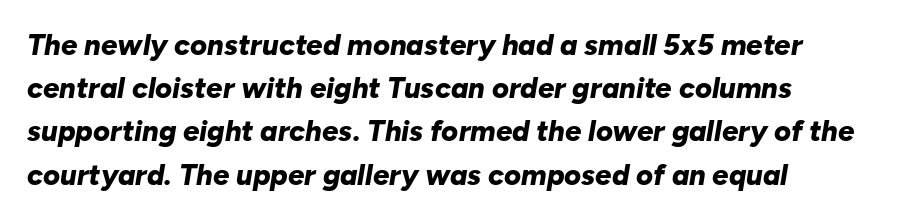
{"italic": "yes", "lean": "right", "slant_degrees": 10, "bold": "yes", "weight": "bold", "width": "normal", "stroke_contrast": "low", "x_height": "medium", "monospaced": "no", "underline": "no", "align": "left", "line_spacing": "normal", "line_spacing_ratio": 1.49, "letter_spacing": "normal", "letter_spacing_em": 0.0, "glyph_px": 29}
